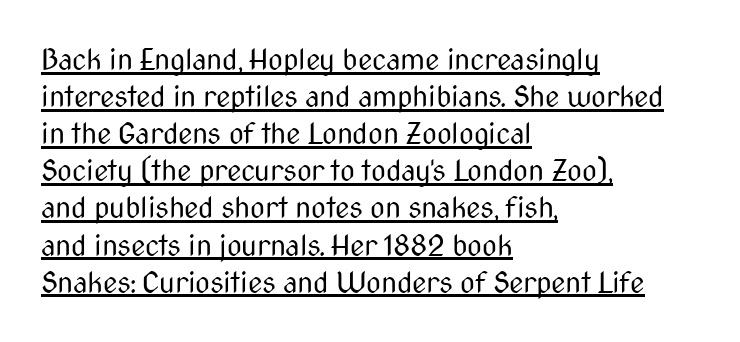
Q: Is the text bold? A: No.
Q: Is the text italic (slanted)? A: No, it is upright.
Q: Is the typeface a serif or a sans-serif typeface? A: Sans-serif.
Q: Is the text underlined? A: Yes.
Q: How is the paragraph aligned? A: Left-aligned.
Q: Is the spacing between letters normal or unusually wide? A: Normal.
Q: Is the spacing between lines tight, normal or loose? A: Normal.
Q: Width (condensed, normal, or wide)? A: Condensed.
Q: Stroke contrast? A: Medium.
Q: x-height? A: Medium.
Q: Monospaced? A: No.
